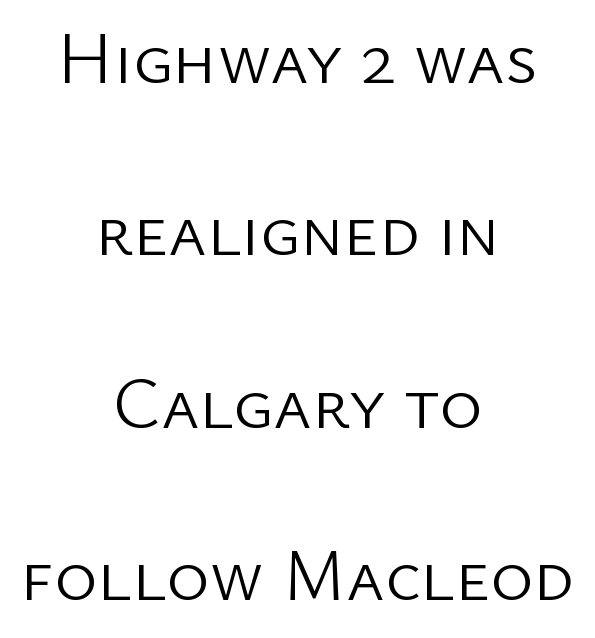
The image shows 73 px light sans-serif type, upright; set centered, loose line spacing (2.36x), normal letter spacing, not underlined; low stroke contrast and a medium x-height.
